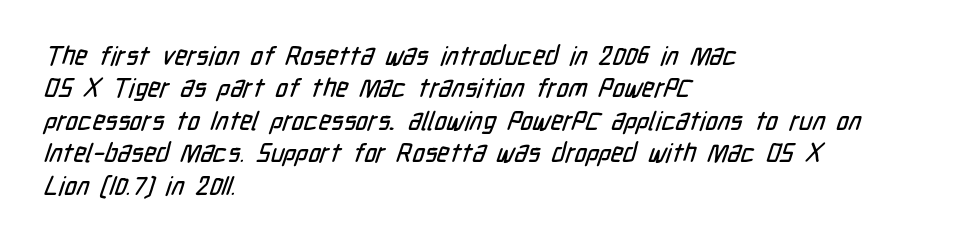
Q: Is the text underlined? A: No.
Q: How is the paragraph aligned? A: Left-aligned.
Q: Is the spacing between letters normal or unusually wide? A: Normal.
Q: Is the spacing between lines tight, normal or loose? A: Normal.
